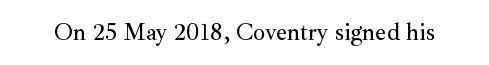
Q: Is the text italic (slanted)? A: No, it is upright.
Q: Is the text underlined? A: No.
Q: Is the spacing between letters normal or unusually wide? A: Normal.
